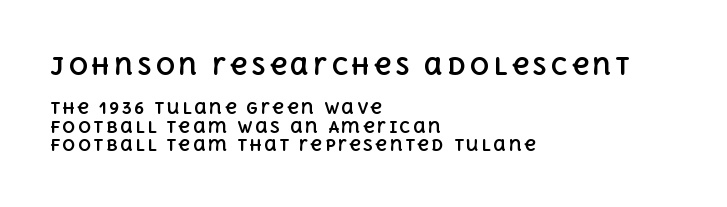
The image shows 24 px bold type, upright; set left-aligned, line spacing 1.16x, not underlined; the first (top) block is 1.5x larger.
